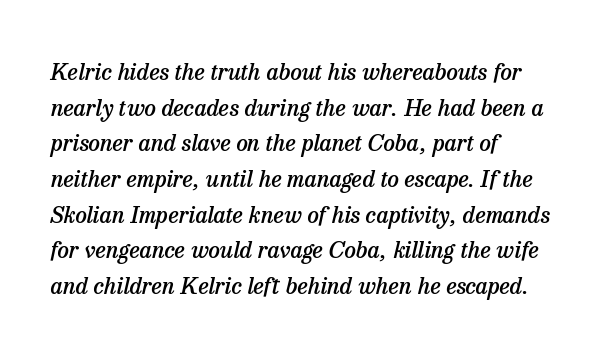
{"italic": "yes", "lean": "right", "slant_degrees": 13, "bold": "semi", "underline": "no", "align": "left", "line_spacing": "normal", "line_spacing_ratio": 1.55, "letter_spacing": "normal", "letter_spacing_em": 0.0, "glyph_px": 23}
